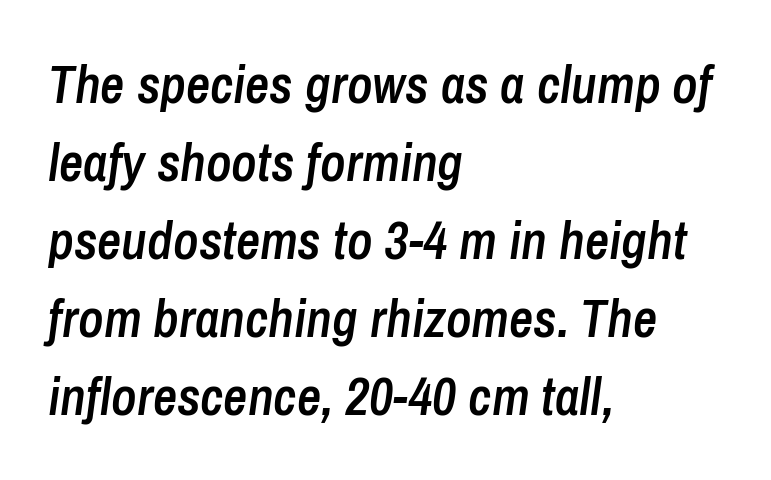
Q: Is the text bold? A: Semi-bold.
Q: Is the text italic (slanted)? A: Yes, it leans right by about 8 degrees.
Q: Is the text underlined? A: No.
Q: How is the paragraph aligned? A: Left-aligned.
Q: Is the spacing between letters normal or unusually wide? A: Normal.
Q: Is the spacing between lines tight, normal or loose? A: Normal.
Q: Width (condensed, normal, or wide)? A: Condensed.
Q: Stroke contrast? A: Low.
Q: x-height? A: Medium.
Q: Monospaced? A: No.
